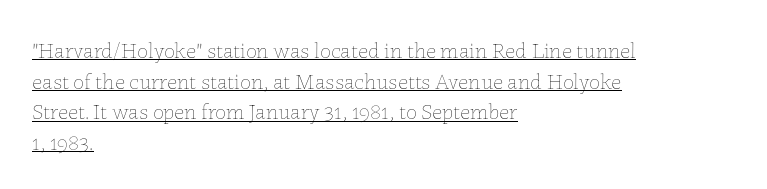
{"italic": "no", "bold": "no", "underline": "yes", "align": "left", "line_spacing": "normal", "line_spacing_ratio": 1.39, "letter_spacing": "normal", "letter_spacing_em": 0.0, "glyph_px": 22}
